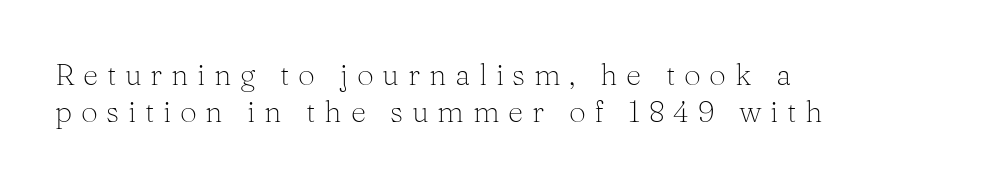
{"serif": "yes", "italic": "no", "bold": "no", "weight": "light", "width": "normal", "stroke_contrast": "medium", "x_height": "medium", "monospaced": "no", "underline": "no", "align": "left", "line_spacing_ratio": 1.22, "letter_spacing": "wide", "letter_spacing_em": 0.29, "glyph_px": 30}
